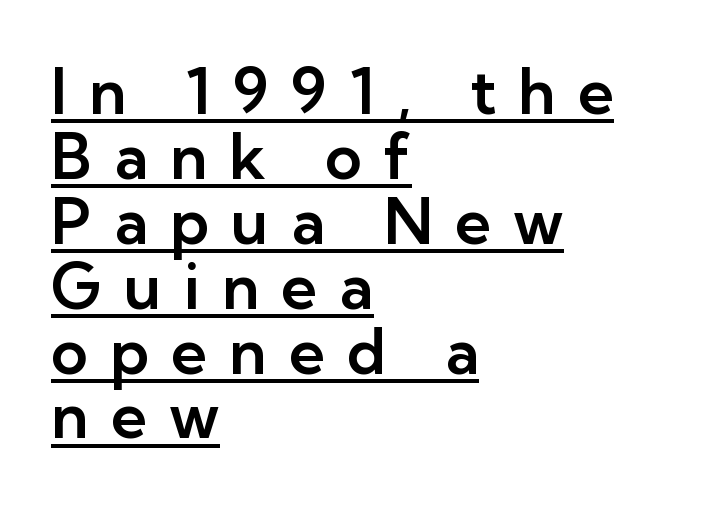
The image shows 63 px sans-serif type, upright; set left-aligned, tight line spacing (1.03x), unusually wide letter spacing (+0.35 em), underlined; low stroke contrast and a medium x-height.
